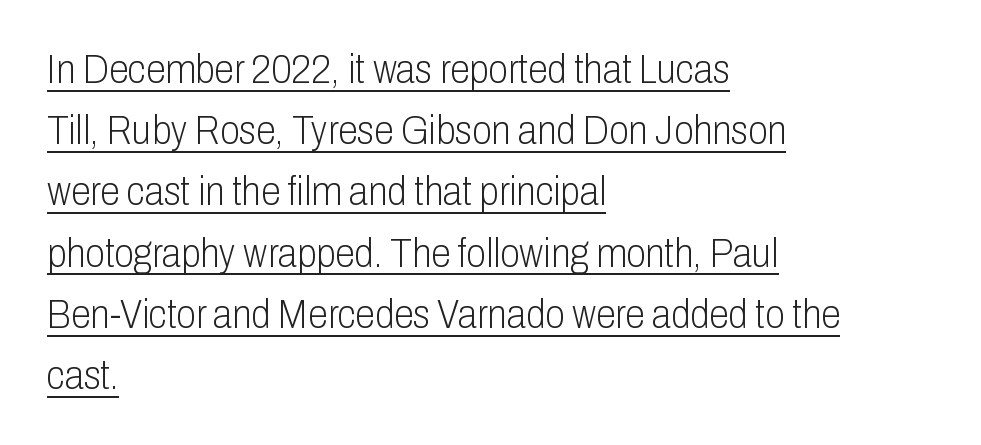
Q: Is the text bold? A: No.
Q: Is the text italic (slanted)? A: No, it is upright.
Q: Is the typeface a serif or a sans-serif typeface? A: Sans-serif.
Q: Is the text underlined? A: Yes.
Q: How is the paragraph aligned? A: Left-aligned.
Q: Is the spacing between letters normal or unusually wide? A: Normal.
Q: Is the spacing between lines tight, normal or loose? A: Normal.
Q: Width (condensed, normal, or wide)? A: Condensed.
Q: Stroke contrast? A: Low.
Q: x-height? A: Medium.
Q: Monospaced? A: No.
